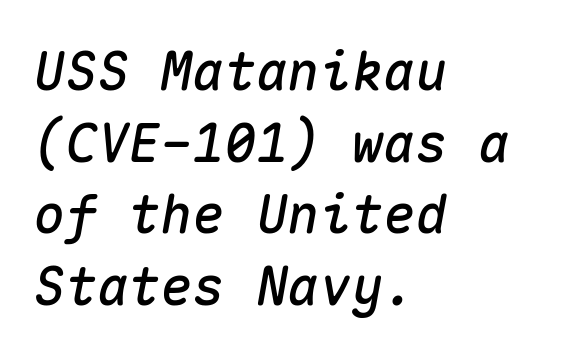
Left-aligned paragraph, ragged on the right. Nobody touched the tracking dial on this one. Quick note: italic. Baseline-to-baseline distance is the conventional proportion of letter height.
